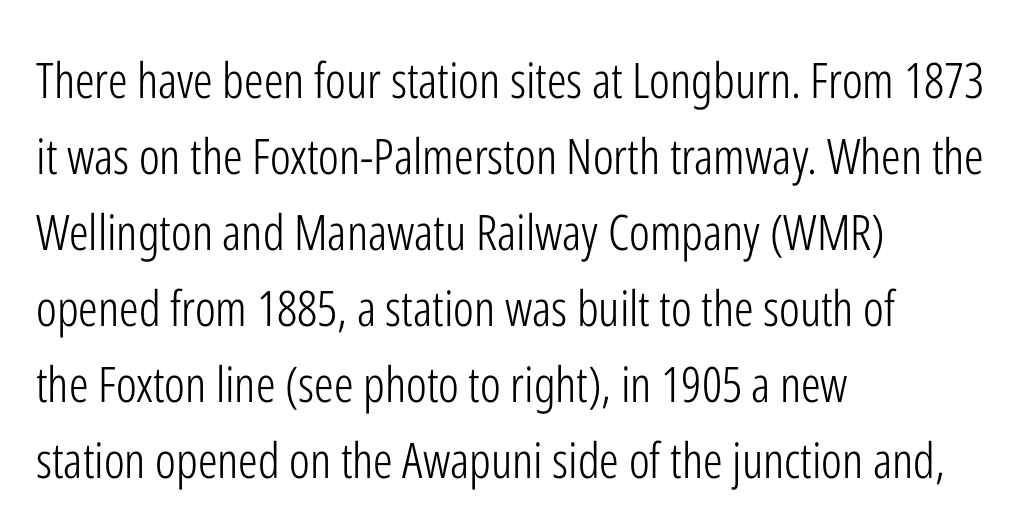
Q: Is the text bold? A: No.
Q: Is the text italic (slanted)? A: No, it is upright.
Q: Is the typeface a serif or a sans-serif typeface? A: Sans-serif.
Q: Is the text underlined? A: No.
Q: How is the paragraph aligned? A: Left-aligned.
Q: Is the spacing between letters normal or unusually wide? A: Normal.
Q: Is the spacing between lines tight, normal or loose? A: Normal.
Q: Width (condensed, normal, or wide)? A: Condensed.
Q: Stroke contrast? A: Low.
Q: x-height? A: Medium.
Q: Monospaced? A: No.
